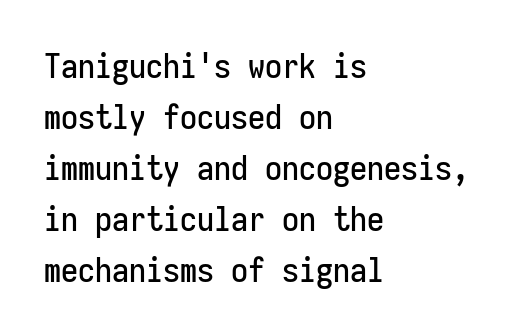
{"serif": "no", "italic": "no", "width": "condensed", "stroke_contrast": "low", "x_height": "medium", "monospaced": "yes", "underline": "no", "align": "left", "line_spacing": "normal", "line_spacing_ratio": 1.5, "letter_spacing": "normal", "letter_spacing_em": 0.0, "glyph_px": 34}
